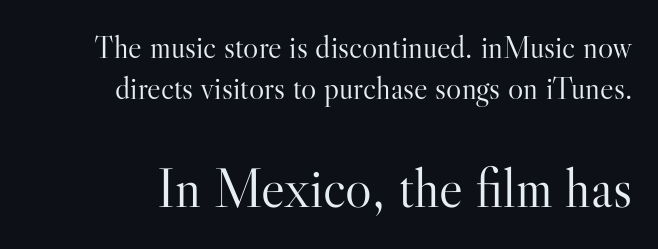
Q: Is the text bold? A: No.
Q: Is the text italic (slanted)? A: No, it is upright.
Q: Is the typeface a serif or a sans-serif typeface? A: Serif.
Q: Is the text underlined? A: No.
Q: Is the spacing between letters normal or unusually wide? A: Normal.
Q: Is the spacing between lines tight, normal or loose? A: Normal.
Q: Which block of text is set in a larger size, the first (top) or the second (bottom)? A: The second (bottom) one.
Q: Width (condensed, normal, or wide)? A: Normal.
Q: Stroke contrast? A: High.
Q: x-height? A: Small.
Q: Monospaced? A: No.
